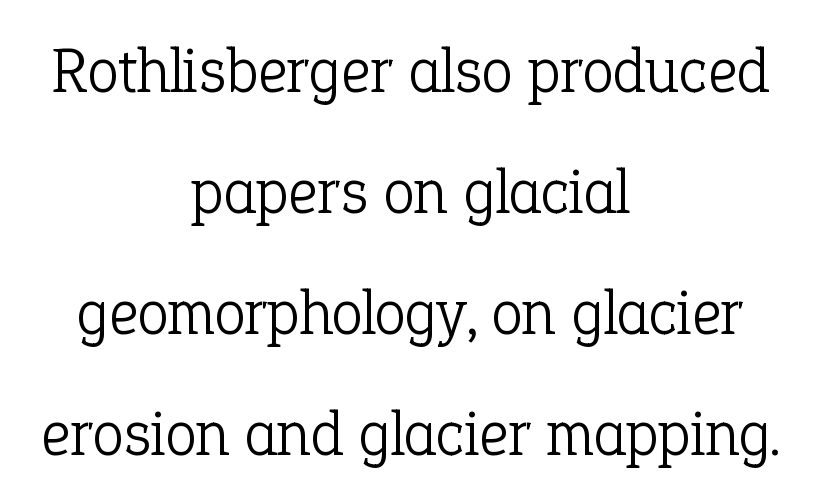
Q: Is the text bold? A: No.
Q: Is the text italic (slanted)? A: No, it is upright.
Q: Is the typeface a serif or a sans-serif typeface? A: Serif.
Q: Is the text underlined? A: No.
Q: How is the paragraph aligned? A: Centered.
Q: Is the spacing between letters normal or unusually wide? A: Normal.
Q: Width (condensed, normal, or wide)? A: Normal.
Q: Stroke contrast? A: Low.
Q: x-height? A: Medium.
Q: Monospaced? A: No.
